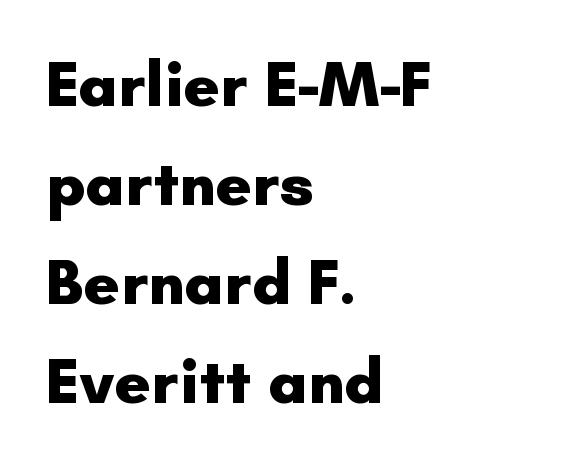
Q: Is the text bold? A: Yes.
Q: Is the text italic (slanted)? A: No, it is upright.
Q: Is the typeface a serif or a sans-serif typeface? A: Sans-serif.
Q: Is the text underlined? A: No.
Q: How is the paragraph aligned? A: Left-aligned.
Q: Is the spacing between letters normal or unusually wide? A: Normal.
Q: Is the spacing between lines tight, normal or loose? A: Normal.
Q: Width (condensed, normal, or wide)? A: Normal.
Q: Stroke contrast? A: Low.
Q: x-height? A: Small.
Q: Monospaced? A: No.
